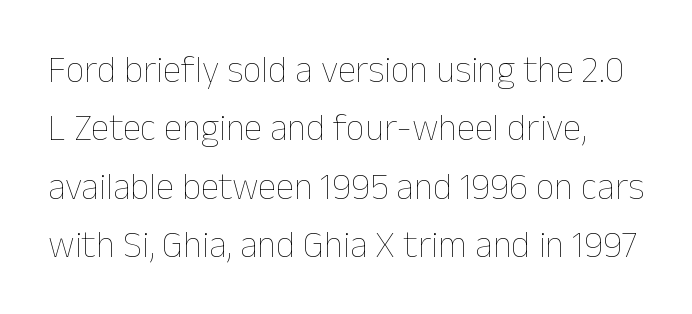
Varying glyph widths throughout — classic text-font behaviour. The passage shown stacks its lines at a standard gap. Decoration check: the copy has no underline. It's the straight-up-and-down kind of type. Nobody touched the tracking dial on this one.
